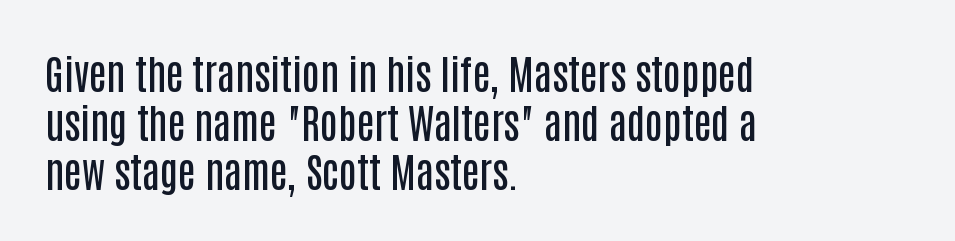
Nothing sits at the stroke ends, so this counts as sans-serif. Students, this is semibold: more ink than regular, less than bold. Varying glyph widths throughout — classic text-font behaviour. Posture: straight, roman, zero tilt. The space beneath each line is pristine and unruled. Compared with typical body copy, the letter spacing here is the same.
